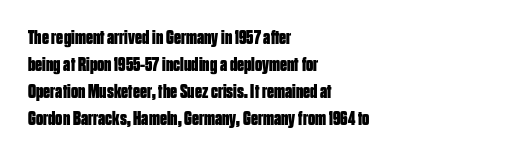
Q: Is the text bold? A: Yes.
Q: Is the text italic (slanted)? A: No, it is upright.
Q: Is the text underlined? A: No.
Q: How is the paragraph aligned? A: Left-aligned.
Q: Is the spacing between letters normal or unusually wide? A: Normal.
Q: Is the spacing between lines tight, normal or loose? A: Normal.
